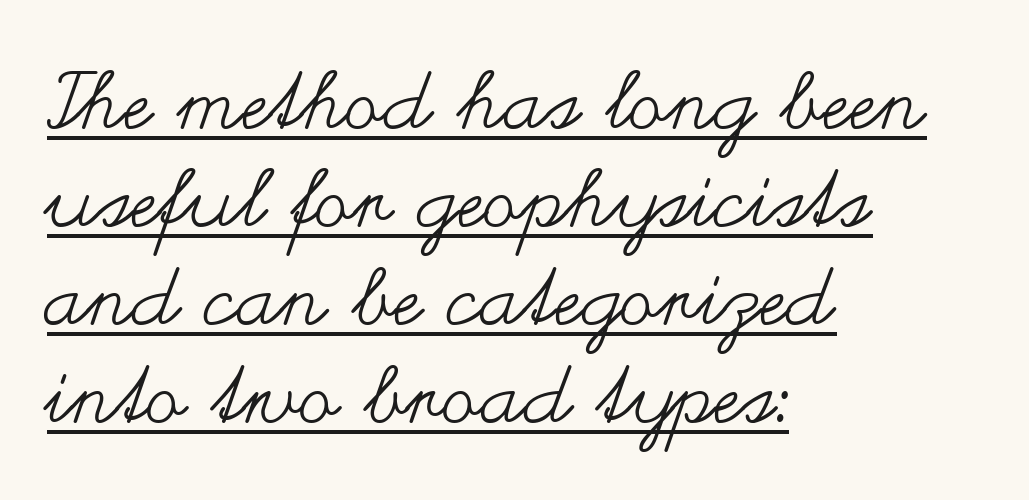
{"bold": "no", "weight": "regular", "width": "wide", "stroke_contrast": "medium", "x_height": "small", "monospaced": "no", "underline": "yes", "align": "left", "line_spacing_ratio": 1.24, "letter_spacing": "normal", "letter_spacing_em": 0.0, "glyph_px": 79}
